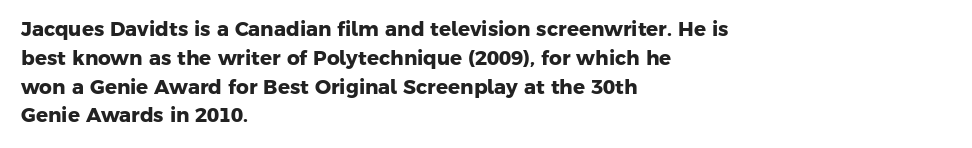
Q: Is the text bold? A: Yes.
Q: Is the text underlined? A: No.
Q: How is the paragraph aligned? A: Left-aligned.
Q: Is the spacing between letters normal or unusually wide? A: Normal.
Q: Is the spacing between lines tight, normal or loose? A: Normal.
